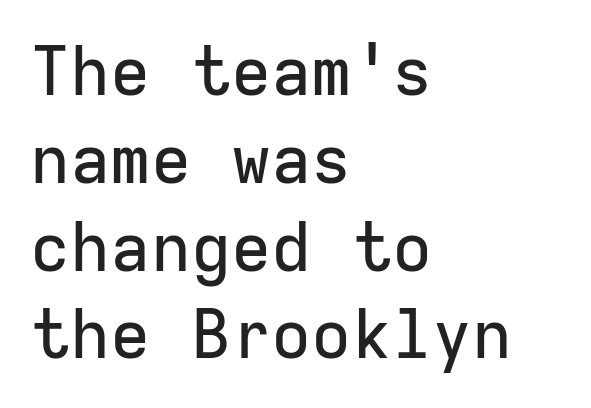
The image shows 67 px sans-serif type, upright, monospaced; set left-aligned, normal line spacing (1.31x), normal letter spacing, not underlined; low stroke contrast and a medium x-height.
